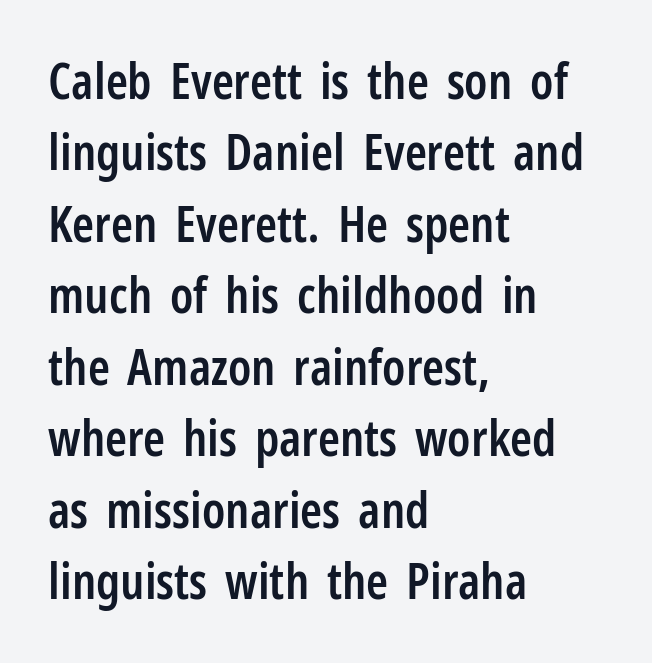
{"serif": "no", "italic": "no", "bold": "semi", "weight": "semibold", "width": "condensed", "stroke_contrast": "low", "x_height": "medium", "monospaced": "no", "underline": "no", "align": "left", "line_spacing": "normal", "line_spacing_ratio": 1.43, "letter_spacing": "normal", "letter_spacing_em": 0.0, "glyph_px": 50}
